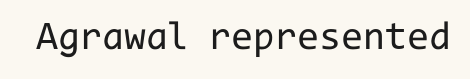
{"serif": "no", "italic": "no", "bold": "no", "weight": "regular", "width": "normal", "stroke_contrast": "low", "x_height": "medium", "monospaced": "yes", "underline": "no", "letter_spacing": "normal", "letter_spacing_em": 0.0, "glyph_px": 40}
